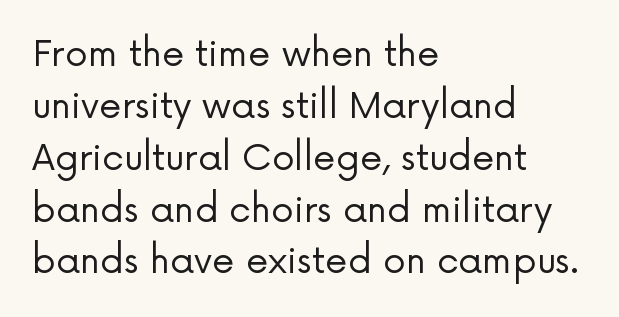
{"serif": "no", "italic": "no", "bold": "no", "weight": "regular", "width": "normal", "stroke_contrast": "low", "x_height": "medium", "monospaced": "no", "underline": "no", "align": "left", "line_spacing": "normal", "line_spacing_ratio": 1.44, "letter_spacing": "normal", "letter_spacing_em": 0.0, "glyph_px": 36}
